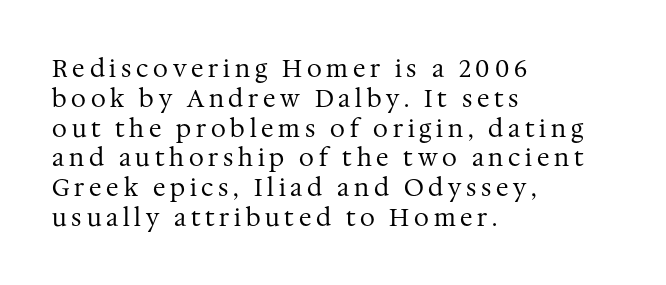
The image shows 24 px text type, upright; set left-aligned, line spacing 1.24x, unusually wide letter spacing (+0.2 em), not underlined.
